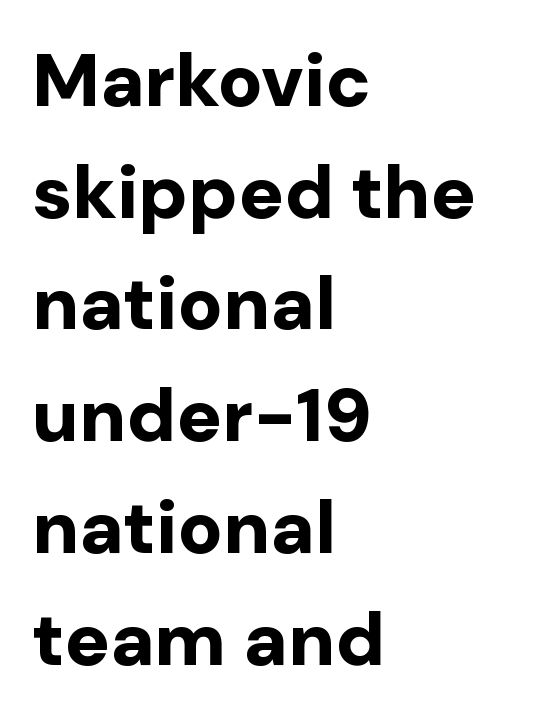
{"serif": "no", "italic": "no", "bold": "yes", "weight": "bold", "width": "normal", "stroke_contrast": "low", "x_height": "medium", "monospaced": "no", "underline": "no", "align": "left", "line_spacing": "normal", "line_spacing_ratio": 1.49, "letter_spacing": "normal", "letter_spacing_em": 0.0, "glyph_px": 75}
